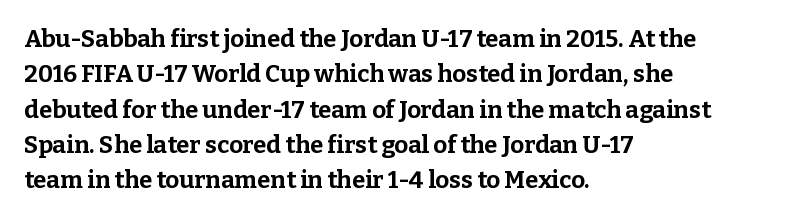
Q: Is the text bold? A: Yes.
Q: Is the text italic (slanted)? A: No, it is upright.
Q: Is the text underlined? A: No.
Q: How is the paragraph aligned? A: Left-aligned.
Q: Is the spacing between letters normal or unusually wide? A: Normal.
Q: Is the spacing between lines tight, normal or loose? A: Normal.
